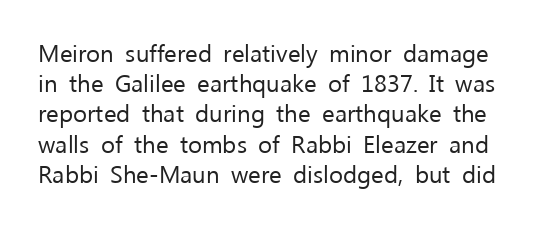
The image shows 24 px text type, upright; set normal line spacing (1.26x), normal letter spacing, not underlined.
